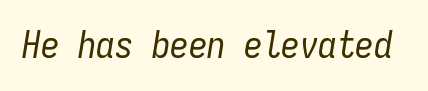
Is the letter spacing exaggerated? No — it looks like the ordinary default. Nobody drew a line under any word here. Looks like terminal output: every glyph gets an equal slot. The letters look calm and open, with moderate or lighter stems. The glyphs look as if they've been sheared to an angle.
